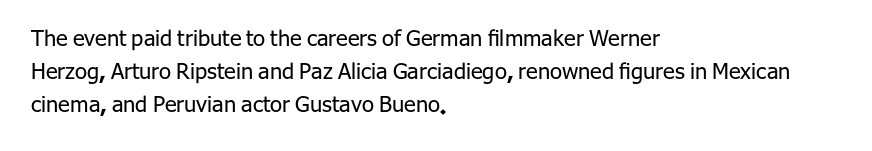
{"italic": "no", "bold": "no", "underline": "no", "align": "left", "line_spacing": "normal", "line_spacing_ratio": 1.5, "letter_spacing": "normal", "letter_spacing_em": 0.0, "glyph_px": 22}
